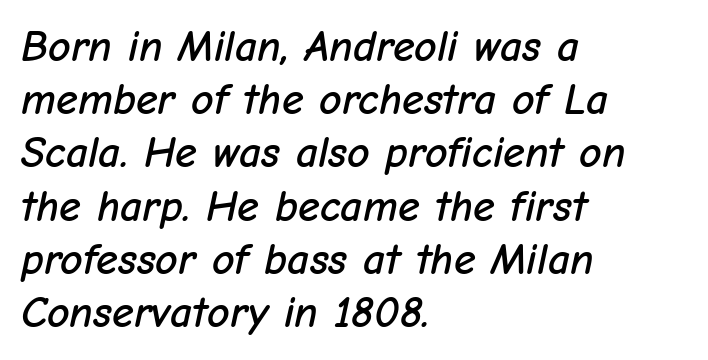
{"italic": "yes", "lean": "right", "slant_degrees": 12, "width": "normal", "stroke_contrast": "low", "x_height": "medium", "monospaced": "no", "underline": "no", "align": "left", "line_spacing_ratio": 1.21, "letter_spacing": "normal", "letter_spacing_em": 0.0, "glyph_px": 44}
